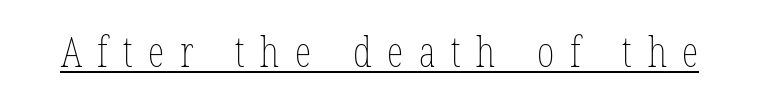
{"italic": "no", "bold": "no", "weight": "thin", "width": "condensed", "stroke_contrast": "low", "x_height": "medium", "monospaced": "no", "underline": "yes", "letter_spacing": "wide", "letter_spacing_em": 0.37, "glyph_px": 42}
